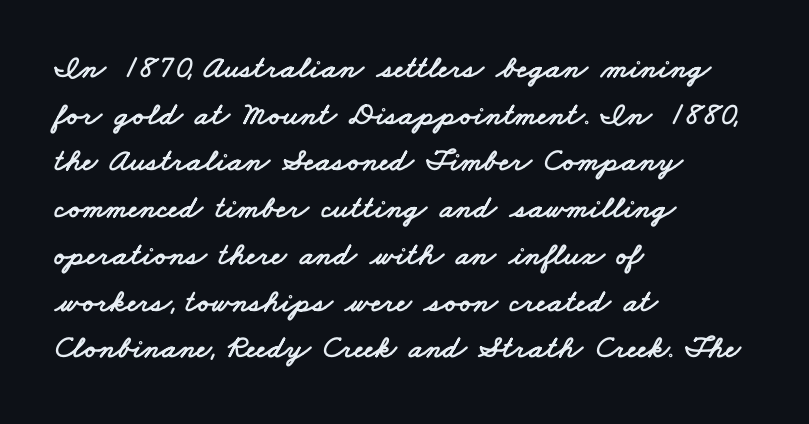
{"serif": "no", "width": "wide", "stroke_contrast": "low", "x_height": "small", "monospaced": "no", "underline": "no", "align": "left", "line_spacing": "normal", "line_spacing_ratio": 1.46, "letter_spacing": "normal", "letter_spacing_em": 0.0, "glyph_px": 32}
